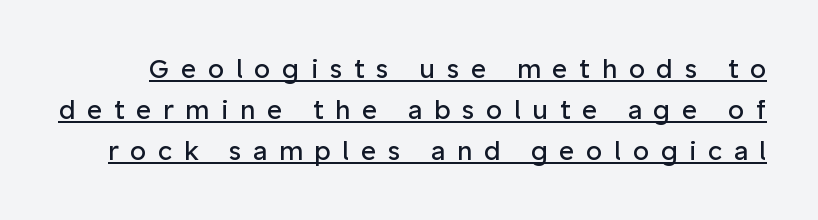
{"italic": "no", "bold": "no", "underline": "yes", "line_spacing": "normal", "line_spacing_ratio": 1.58, "letter_spacing": "wide", "letter_spacing_em": 0.45, "glyph_px": 26}
